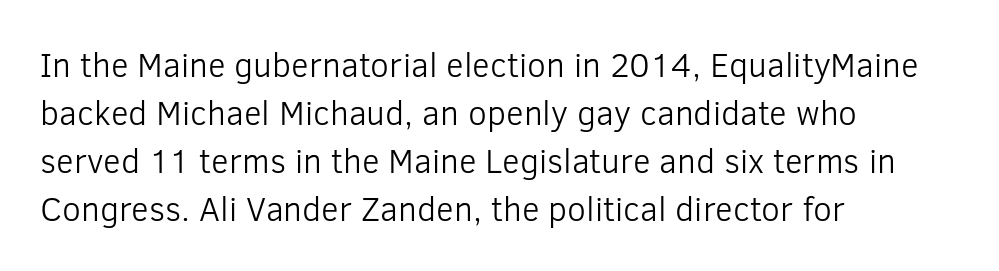
{"serif": "no", "italic": "no", "bold": "no", "weight": "light", "width": "normal", "stroke_contrast": "low", "x_height": "medium", "monospaced": "no", "underline": "no", "align": "left", "line_spacing": "normal", "line_spacing_ratio": 1.41, "letter_spacing": "normal", "letter_spacing_em": 0.0, "glyph_px": 34}
